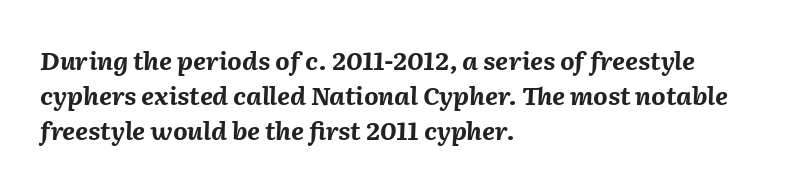
{"italic": "yes", "lean": "right", "slant_degrees": 2, "bold": "yes", "underline": "no", "align": "left", "line_spacing": "normal", "line_spacing_ratio": 1.41, "letter_spacing": "normal", "letter_spacing_em": 0.0, "glyph_px": 25}
